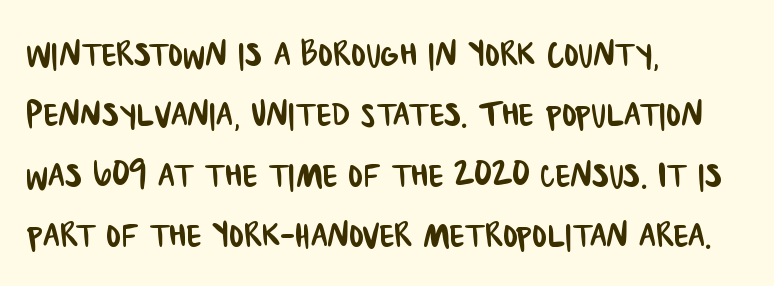
The image shows 44 px condensed sans-serif type; set left-aligned, normal line spacing (1.37x), normal letter spacing, not underlined; low stroke contrast and a large x-height.
